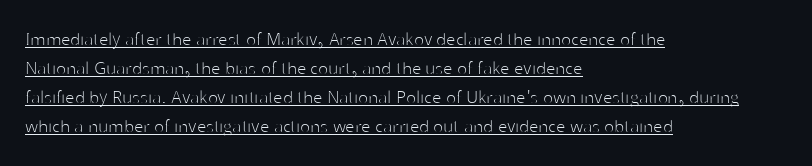
{"italic": "no", "bold": "no", "underline": "yes", "align": "left", "line_spacing": "normal", "line_spacing_ratio": 1.38, "letter_spacing": "normal", "letter_spacing_em": 0.0, "glyph_px": 21}
